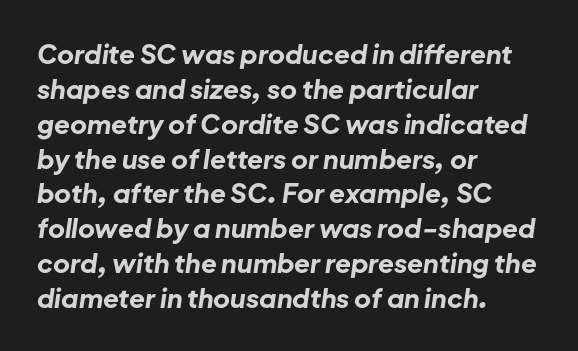
Weight check: bold — yes, fully. Plain, unruled lines of type. A typesetter would call this zero additional tracking. A typesetter would call this leading conventional body-copy spacing.
